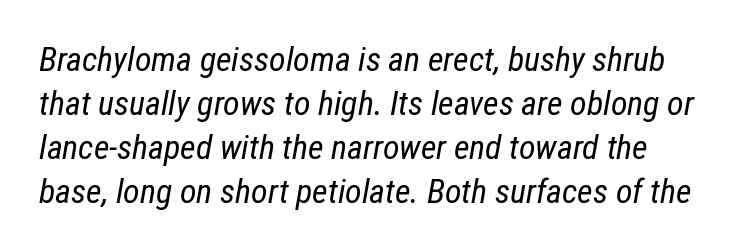
Q: Is the text bold? A: No.
Q: Is the text italic (slanted)? A: Yes, it leans right by about 12 degrees.
Q: Is the text underlined? A: No.
Q: Is the spacing between letters normal or unusually wide? A: Normal.
Q: Is the spacing between lines tight, normal or loose? A: Normal.
Q: Width (condensed, normal, or wide)? A: Condensed.
Q: Stroke contrast? A: Low.
Q: x-height? A: Medium.
Q: Monospaced? A: No.
